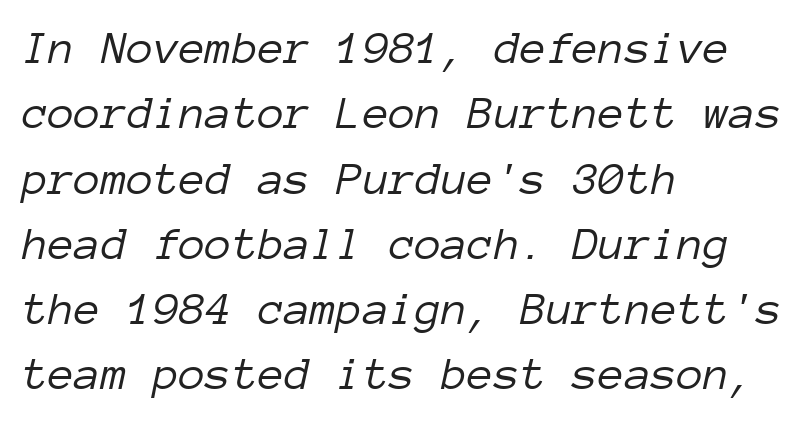
Italic? Definitely — the glyphs are oblique. Successive baselines arrive at the customary interval. The cut favours lightness, reaching ordinary text weight at its darkest. You could call the tracking neutral — neither tight nor loose.
